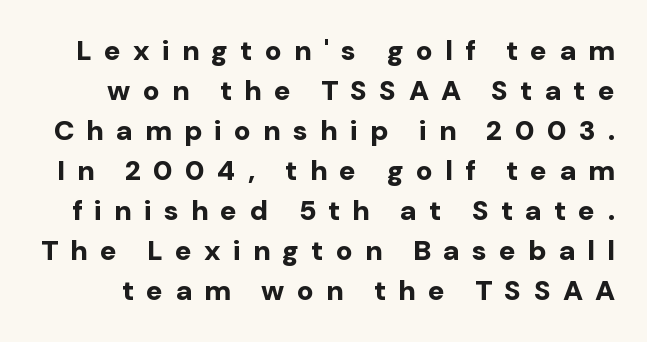
Honestly, the letter spacing is so wide it's the main thing you notice. Heft: maximum for text — a bold. Interline gaps are of average width in this sample. Unlike a traditional serif, this face leaves its strokes unadorned. The passage shown is not underscored anywhere. Do the characters align in a grid? No, the font is proportional.
